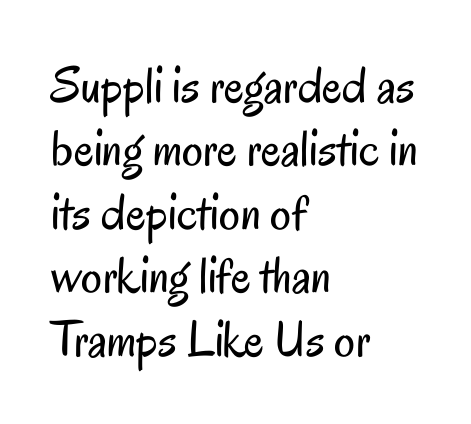
These lines were composed using upright roman letters. Serif or sans? Sans — the stroke terminals are bare. These lines are rendered in a variable-pitch font. Short note: letters normally spaced.
